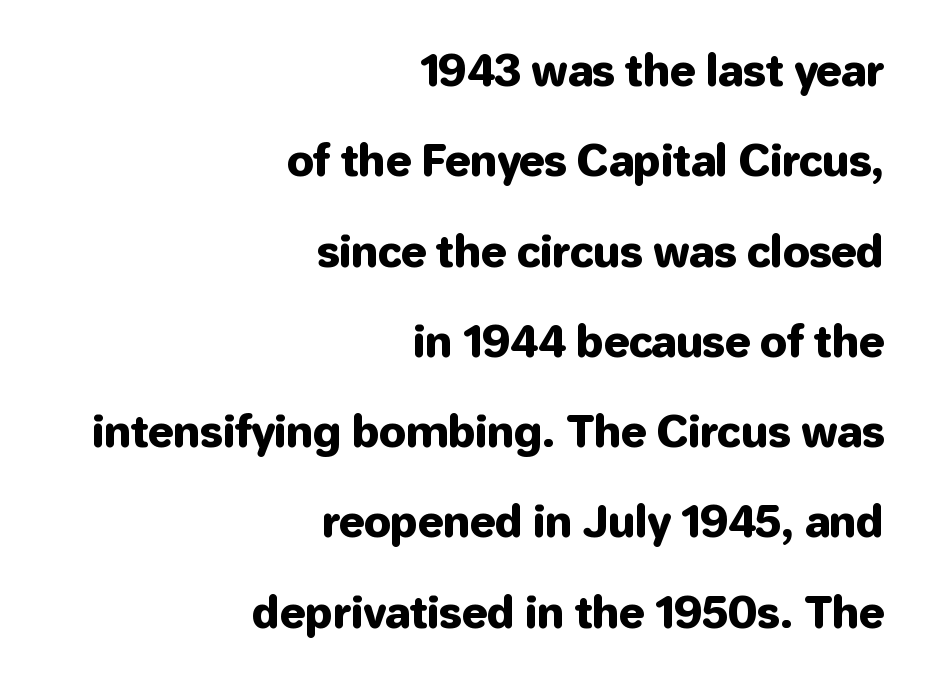
If you drew a ruler down the right edge, every line would touch it. The block of text is sparse from top to bottom, with ample space between rows. This is the regular roman posture of the typeface. Think of a printed novel: that variable character pitch is what you see here.
